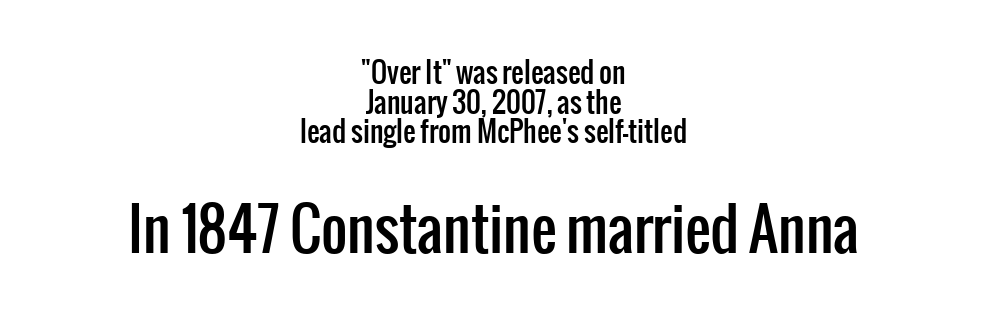
{"serif": "no", "italic": "no", "width": "condensed", "stroke_contrast": "low", "x_height": "medium", "monospaced": "no", "underline": "no", "align": "center", "line_spacing": "tight", "line_spacing_ratio": 1.06, "letter_spacing": "normal", "letter_spacing_em": 0.0, "larger_block": "second", "size_ratio": 2.04, "glyph_px": 57}
